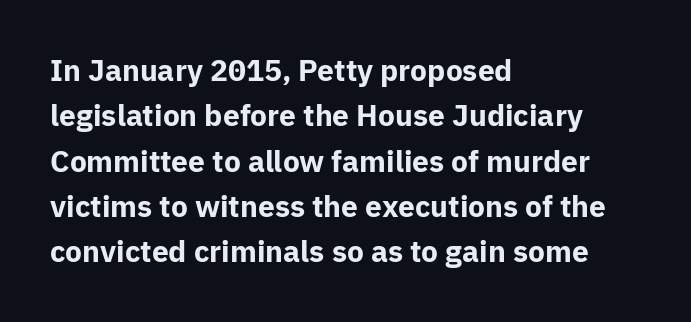
The image shows 30 px bold sans-serif type, upright; set left-aligned, normal line spacing (1.51x), normal letter spacing, not underlined; low stroke contrast and a medium x-height.
